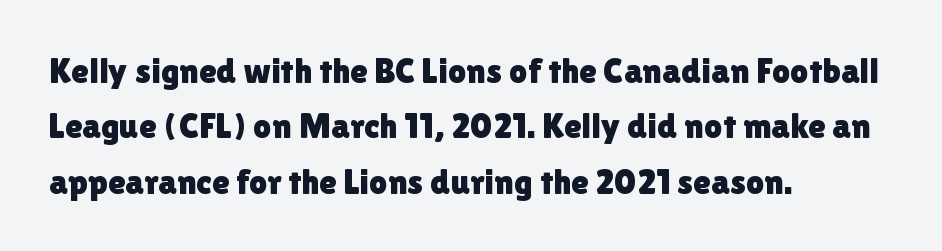
{"serif": "no", "italic": "no", "width": "normal", "x_height": "medium", "monospaced": "no", "underline": "no", "align": "left", "line_spacing": "normal", "line_spacing_ratio": 1.54, "letter_spacing": "normal", "letter_spacing_em": 0.0, "glyph_px": 36}
